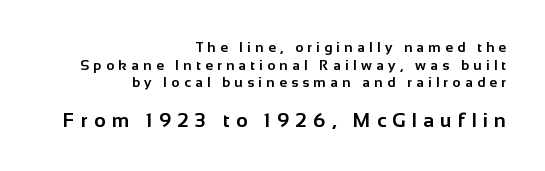
Q: Is the text bold? A: Yes.
Q: Is the text italic (slanted)? A: No, it is upright.
Q: Is the text underlined? A: No.
Q: How is the paragraph aligned? A: Right-aligned.
Q: Is the spacing between letters normal or unusually wide? A: Unusually wide.
Q: Is the spacing between lines tight, normal or loose? A: Normal.
Q: Which block of text is set in a larger size, the first (top) or the second (bottom)? A: The second (bottom) one.
